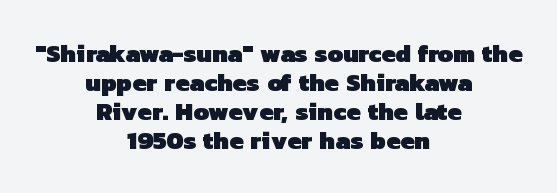
The area under the type is left untouched. Centered paragraph, ragged on both sides. Plenty of ink on the page — the face is bold. No extra tracking has been applied to these lines.
